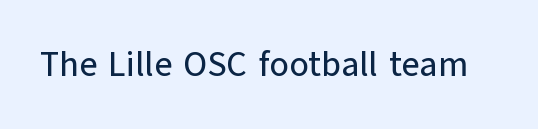
Q: Is the text italic (slanted)? A: No, it is upright.
Q: Is the typeface a serif or a sans-serif typeface? A: Sans-serif.
Q: Is the text underlined? A: No.
Q: Is the spacing between letters normal or unusually wide? A: Normal.
Q: Width (condensed, normal, or wide)? A: Normal.
Q: Stroke contrast? A: Low.
Q: x-height? A: Medium.
Q: Monospaced? A: No.
